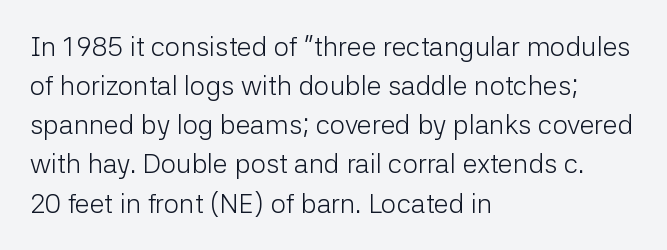
{"italic": "no", "bold": "no", "underline": "no", "align": "left", "line_spacing": "normal", "line_spacing_ratio": 1.45, "letter_spacing": "normal", "letter_spacing_em": 0.0, "glyph_px": 27}
